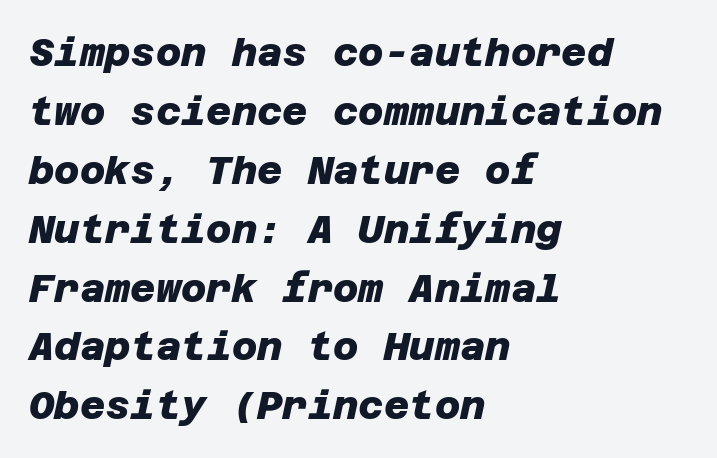
{"serif": "no", "bold": "yes", "weight": "heavy", "width": "normal", "stroke_contrast": "low", "x_height": "large", "underline": "no", "align": "left", "line_spacing": "normal", "line_spacing_ratio": 1.51, "letter_spacing": "normal", "letter_spacing_em": 0.0, "glyph_px": 39}
